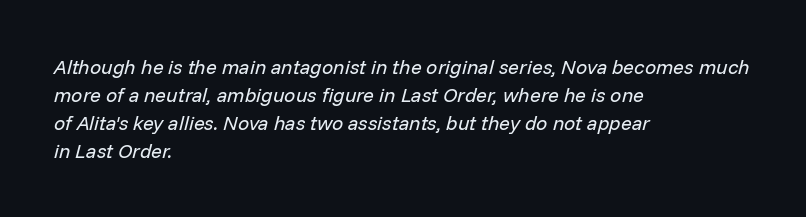
Q: Is the text bold? A: No.
Q: Is the text italic (slanted)? A: Yes, it leans right by about 14 degrees.
Q: Is the text underlined? A: No.
Q: How is the paragraph aligned? A: Left-aligned.
Q: Is the spacing between letters normal or unusually wide? A: Normal.
Q: Is the spacing between lines tight, normal or loose? A: Normal.
